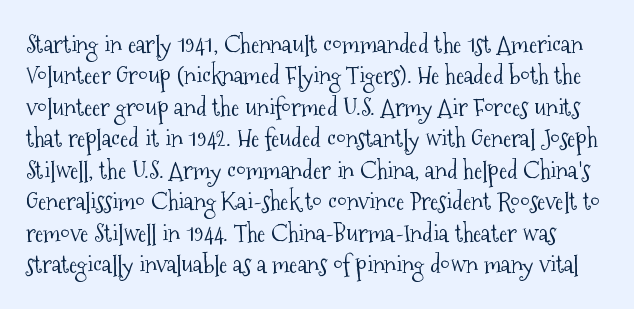
Q: Is the text bold? A: No.
Q: Is the text italic (slanted)? A: No, it is upright.
Q: Is the text underlined? A: No.
Q: Is the spacing between letters normal or unusually wide? A: Normal.
Q: Is the spacing between lines tight, normal or loose? A: Normal.
